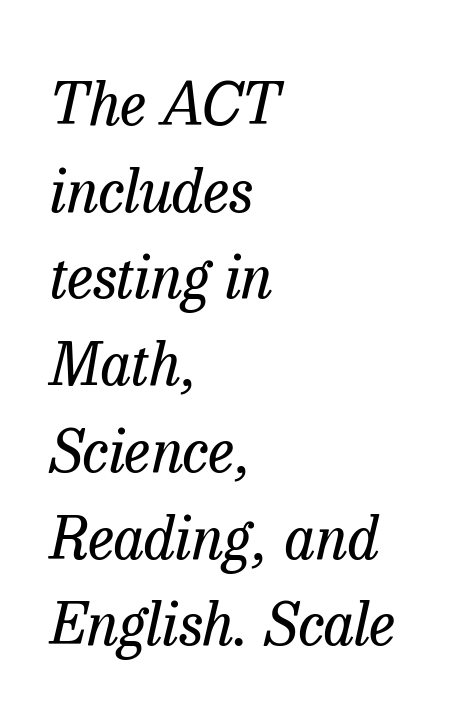
Q: Is the text bold? A: No.
Q: Is the text italic (slanted)? A: Yes, it leans right by about 13 degrees.
Q: Is the typeface a serif or a sans-serif typeface? A: Serif.
Q: Is the text underlined? A: No.
Q: How is the paragraph aligned? A: Left-aligned.
Q: Is the spacing between letters normal or unusually wide? A: Normal.
Q: Is the spacing between lines tight, normal or loose? A: Normal.
Q: Width (condensed, normal, or wide)? A: Normal.
Q: Stroke contrast? A: Low.
Q: x-height? A: Medium.
Q: Monospaced? A: No.
